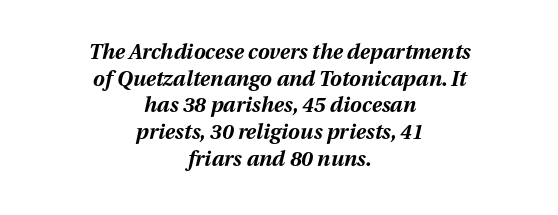
Q: Is the text bold? A: Yes.
Q: Is the text italic (slanted)? A: Yes, it leans right by about 13 degrees.
Q: Is the text underlined? A: No.
Q: How is the paragraph aligned? A: Centered.
Q: Is the spacing between letters normal or unusually wide? A: Normal.
Q: Is the spacing between lines tight, normal or loose? A: Normal.
